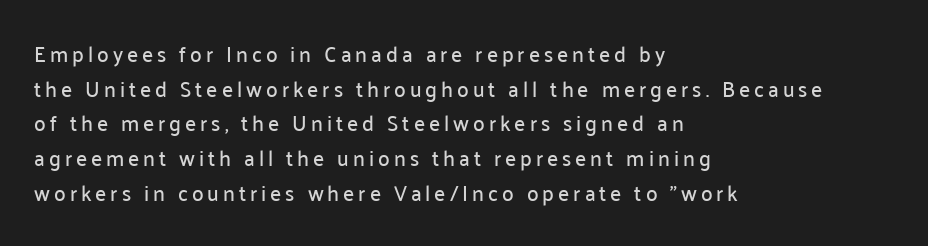
Nobody drew a line under any word here. If you measured baseline to baseline, you'd find a middling distance. Each line starts at the same left margin while the right side varies. Italic? Not at all — the glyphs are vertical.
